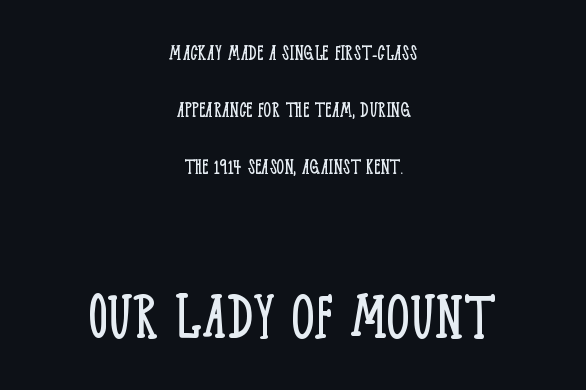
The letters stand upright; this is a roman face. Stroke mass is kept to a normal reading level or below. Typeset on center — no edge is straight. Spacing verdict: proportional, widths tailored to each character.
